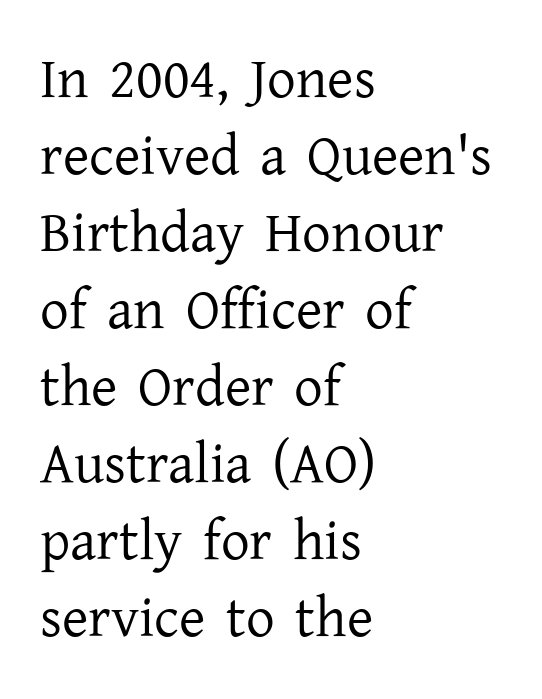
Just letters on the line, the space beneath them empty. The strokes carry an ordinary text weight at most. These lines are set flush left with a ragged right edge. Spacing between characters is what you'd get straight out of the box. Serif or sans? Serif — the stroke terminals have little feet.
